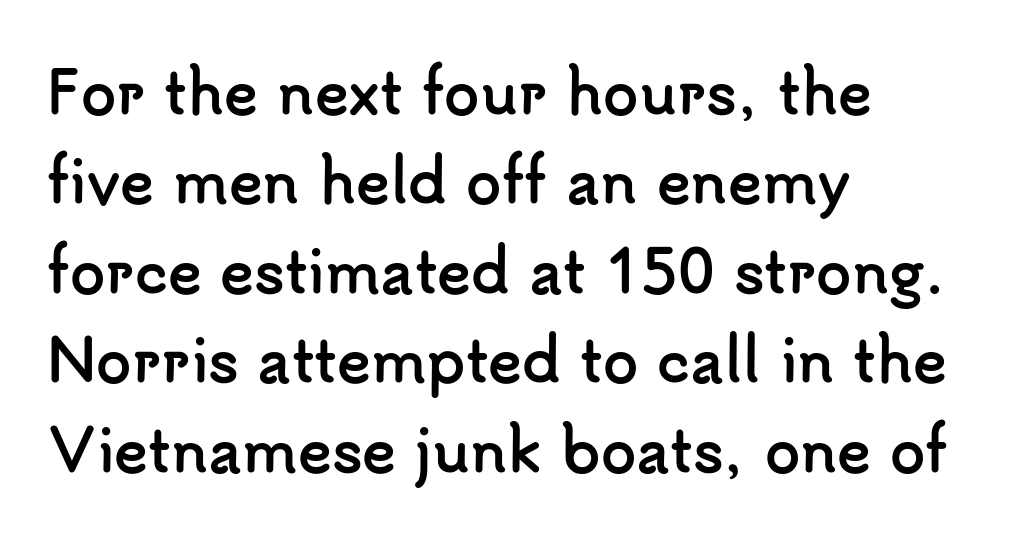
The image shows 57 px semibold sans-serif type, upright; set left-aligned, normal line spacing (1.57x), normal letter spacing, not underlined; low stroke contrast and a small x-height.
